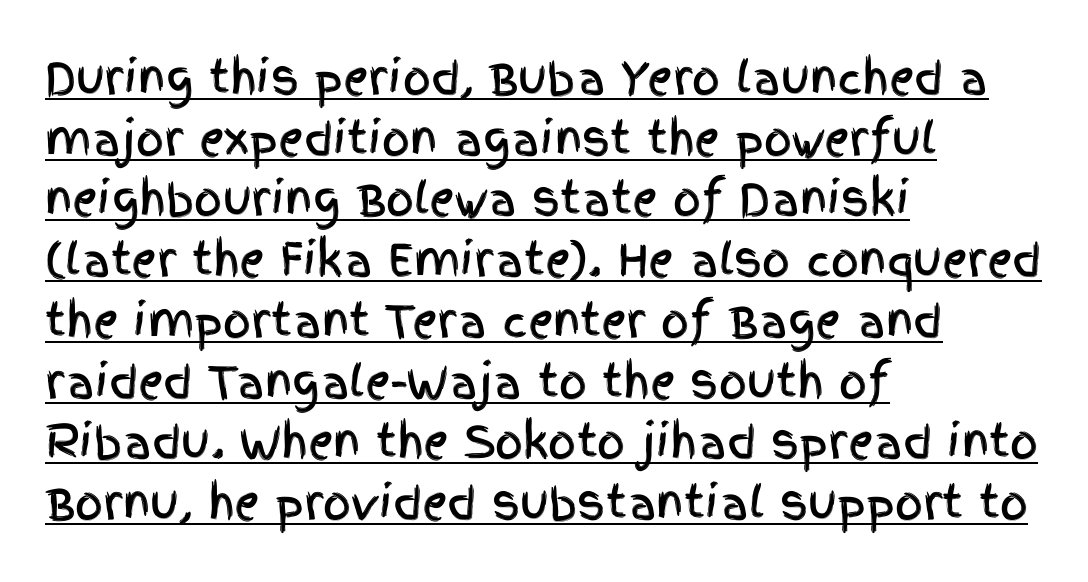
{"serif": "no", "italic": "no", "width": "condensed", "x_height": "large", "monospaced": "no", "underline": "yes", "align": "left", "line_spacing": "normal", "line_spacing_ratio": 1.38, "letter_spacing": "normal", "letter_spacing_em": 0.0, "glyph_px": 44}
